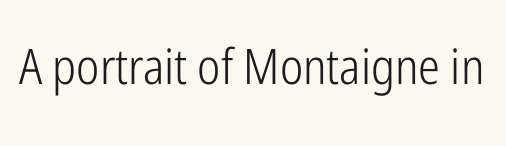
Here the designer chose a conventional face with non-uniform glyph widths. Regarding serifs, this sample does without them. The letters sit at their default tracking, neither squeezed nor spread. The words here are not underlined. This is roman type, the default non-slanted kind. The face looks like a standard text weight, possibly lighter.
